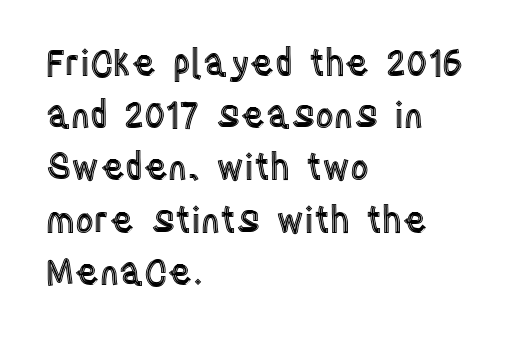
Q: Is the text italic (slanted)? A: No, it is upright.
Q: Is the text underlined? A: No.
Q: How is the paragraph aligned? A: Left-aligned.
Q: Is the spacing between letters normal or unusually wide? A: Normal.
Q: Is the spacing between lines tight, normal or loose? A: Normal.
Q: Width (condensed, normal, or wide)? A: Condensed.
Q: x-height? A: Large.
Q: Monospaced? A: No.
